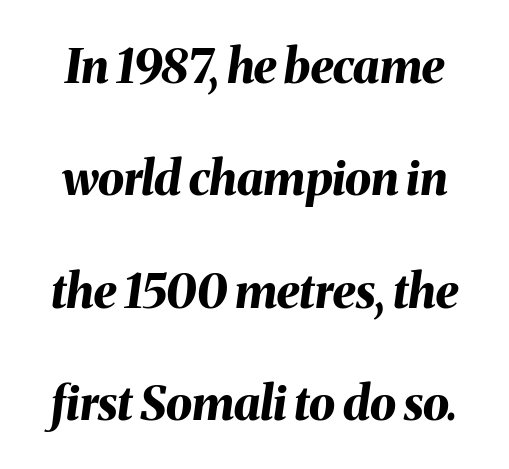
Q: Is the text bold? A: Yes.
Q: Is the text italic (slanted)? A: Yes, it leans right by about 8 degrees.
Q: Is the text underlined? A: No.
Q: Is the spacing between letters normal or unusually wide? A: Normal.
Q: Is the spacing between lines tight, normal or loose? A: Loose.
Q: Width (condensed, normal, or wide)? A: Normal.
Q: Stroke contrast? A: Medium.
Q: x-height? A: Medium.
Q: Monospaced? A: No.
